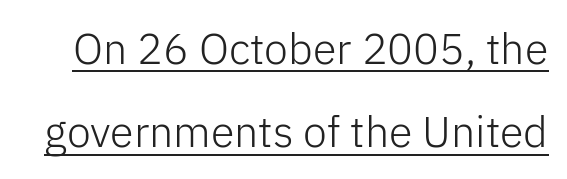
The image shows 43 px light sans-serif type, upright; set loose line spacing (1.94x), normal letter spacing, underlined; low stroke contrast and a medium x-height.
